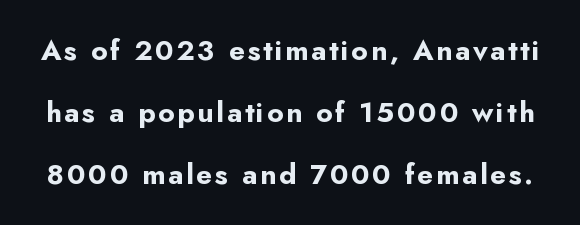
{"serif": "no", "italic": "no", "bold": "yes", "weight": "bold", "width": "normal", "stroke_contrast": "low", "x_height": "small", "monospaced": "no", "underline": "no", "line_spacing": "loose", "line_spacing_ratio": 2.21, "glyph_px": 28}
